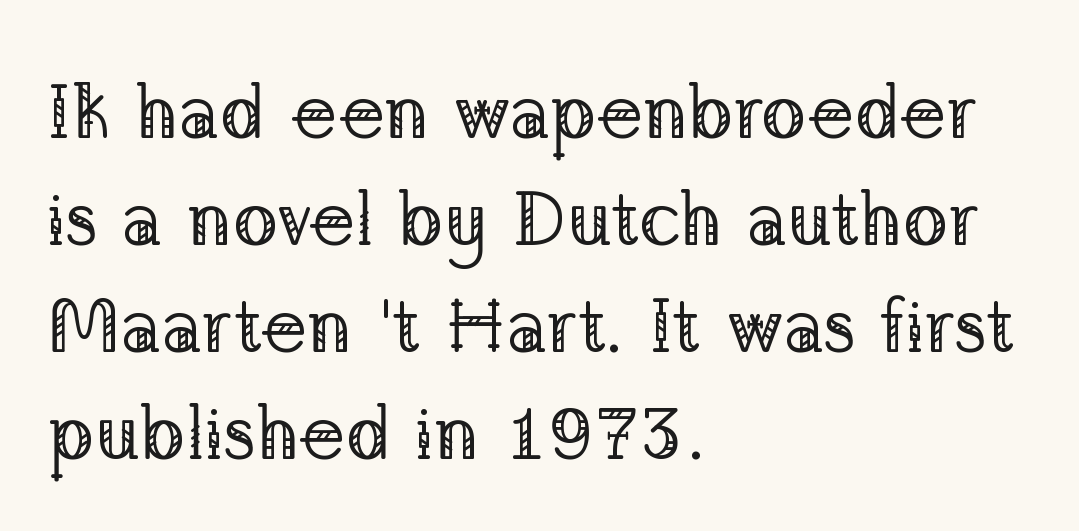
{"serif": "yes", "italic": "no", "bold": "no", "weight": "regular", "width": "normal", "stroke_contrast": "low", "x_height": "medium", "monospaced": "no", "underline": "no", "align": "left", "line_spacing": "normal", "line_spacing_ratio": 1.41, "letter_spacing": "normal", "letter_spacing_em": 0.0, "glyph_px": 76}
